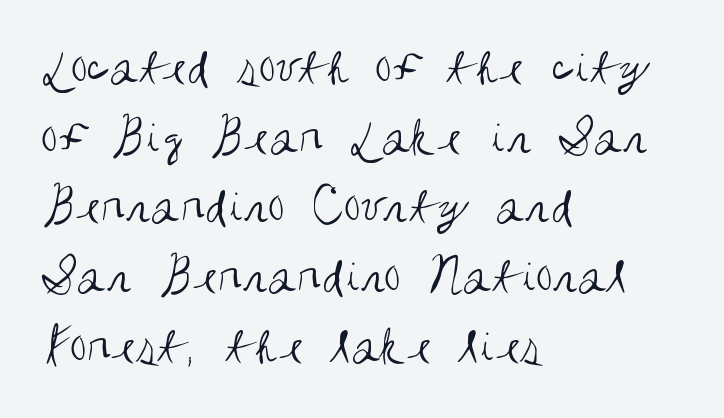
{"serif": "no", "bold": "no", "weight": "regular", "width": "condensed", "stroke_contrast": "medium", "x_height": "large", "monospaced": "no", "underline": "no", "align": "left", "line_spacing": "normal", "line_spacing_ratio": 1.29, "letter_spacing": "normal", "letter_spacing_em": 0.0, "glyph_px": 54}
